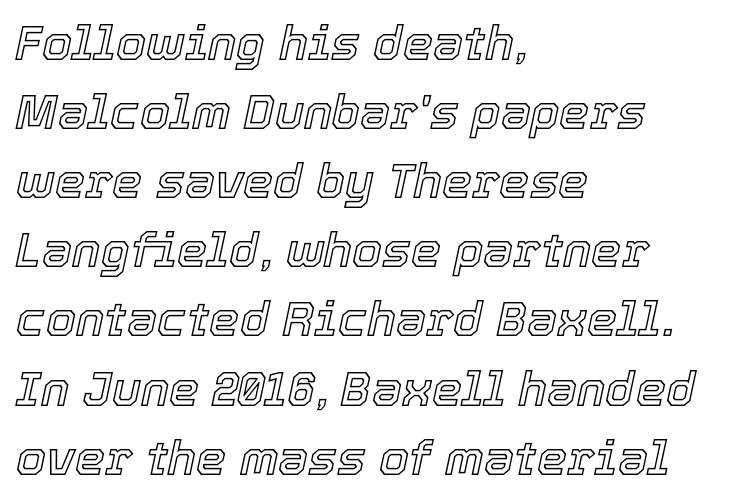
{"italic": "yes", "lean": "right", "slant_degrees": 12, "width": "normal", "x_height": "medium", "monospaced": "no", "underline": "no", "align": "left", "line_spacing": "normal", "line_spacing_ratio": 1.44, "letter_spacing": "normal", "letter_spacing_em": 0.0, "glyph_px": 48}
